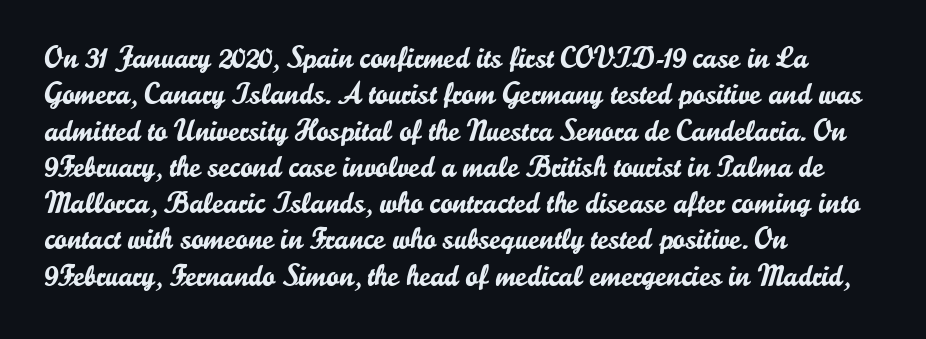
Stroke terminals: plain, sans-serif. Where is the straight margin? On the left. Here the glyphs are tracked normally, forming tight word shapes. Rule under the text: the space is simply empty.
